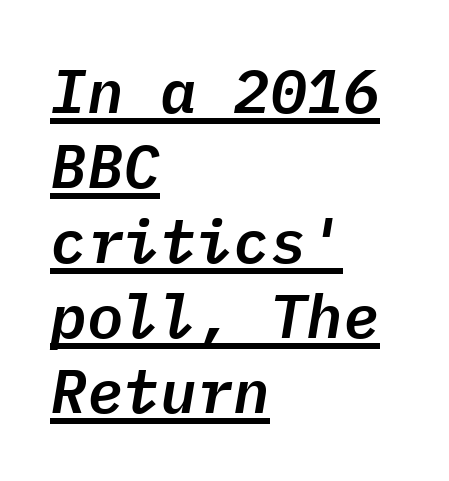
The image shows 61 px text type, italic (leaning right), monospaced; set left-aligned, line spacing 1.23x, normal letter spacing, underlined; low stroke contrast and a medium x-height.
